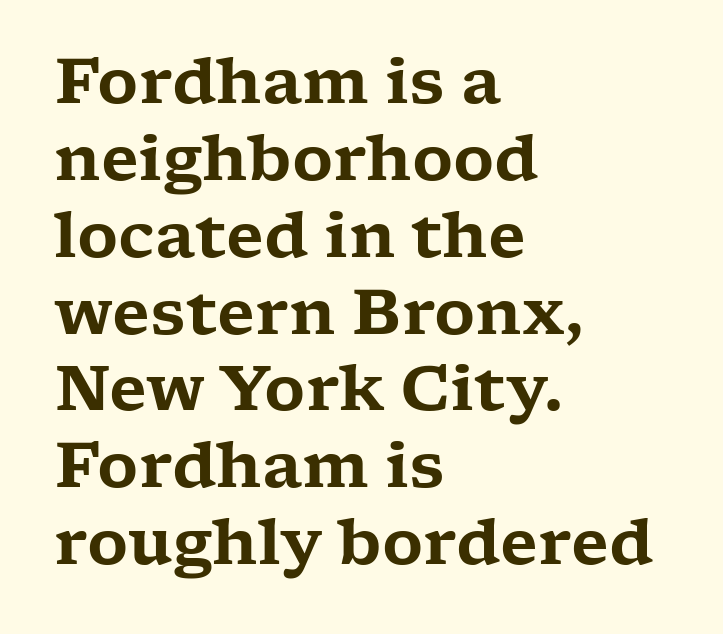
Q: Is the text italic (slanted)? A: No, it is upright.
Q: Is the typeface a serif or a sans-serif typeface? A: Serif.
Q: Is the text underlined? A: No.
Q: How is the paragraph aligned? A: Left-aligned.
Q: Is the spacing between letters normal or unusually wide? A: Normal.
Q: Width (condensed, normal, or wide)? A: Wide.
Q: Stroke contrast? A: Low.
Q: x-height? A: Medium.
Q: Monospaced? A: No.
